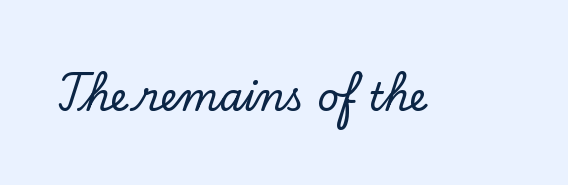
Q: Is the text italic (slanted)? A: Yes.
Q: Is the typeface a serif or a sans-serif typeface? A: Serif.
Q: Is the text underlined? A: No.
Q: Is the spacing between letters normal or unusually wide? A: Normal.
Q: Width (condensed, normal, or wide)? A: Normal.
Q: Stroke contrast? A: Low.
Q: x-height? A: Small.
Q: Monospaced? A: No.
